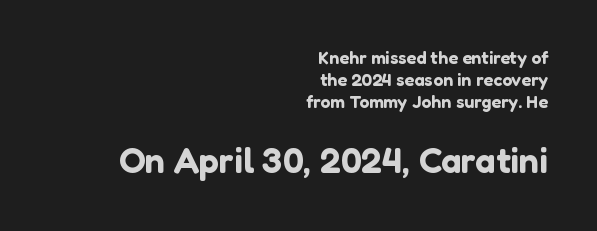
{"serif": "no", "italic": "no", "width": "normal", "stroke_contrast": "low", "x_height": "medium", "monospaced": "no", "underline": "no", "align": "right", "line_spacing_ratio": 1.23, "letter_spacing": "normal", "letter_spacing_em": 0.0, "larger_block": "second", "size_ratio": 2.0, "glyph_px": 36}
